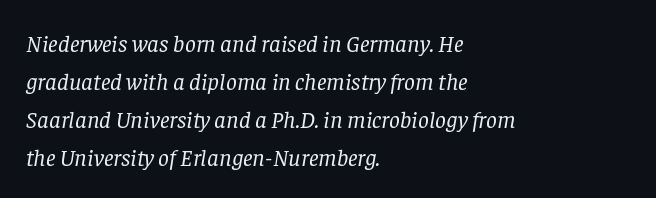
Stem width sits at or under what a default text font uses. The passage shown is not underscored anywhere. Words appear dense and cohesive because spacing is normal. The lines are quadded left.
